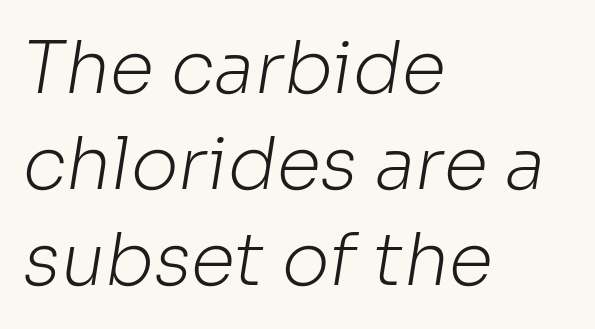
Check under the words: just untouched page. The text was rendered using a sans face with plain stroke endings. The passage shown is not bold in any degree. How are the letters spaced? Ordinarily, with no added tracking. Do the characters align in a grid? No, the font is proportional.
